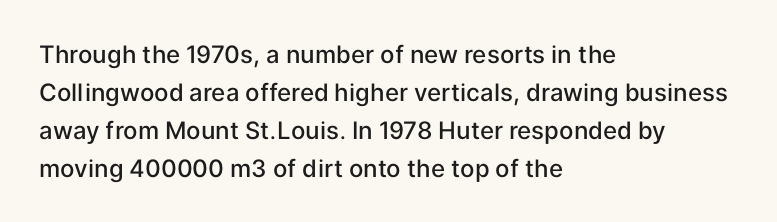
Q: Is the text bold? A: Semi-bold.
Q: Is the text italic (slanted)? A: No, it is upright.
Q: Is the text underlined? A: No.
Q: How is the paragraph aligned? A: Left-aligned.
Q: Is the spacing between letters normal or unusually wide? A: Normal.
Q: Is the spacing between lines tight, normal or loose? A: Normal.
